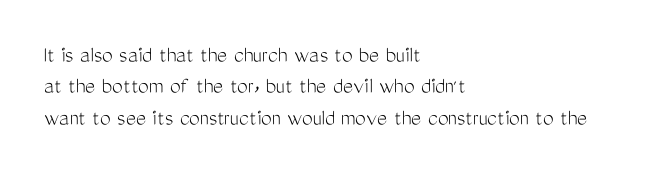
What stands out about the letter spacing? Nothing — it is the standard amount. Unmarked baselines from the first word to the last. The rendering anchors every line to the left-hand side. Regarding leading, the lines here are spaced in the standard way. Compared with a typical body face, this is equally light or lighter still. In terms of posture, this sample is upright.
